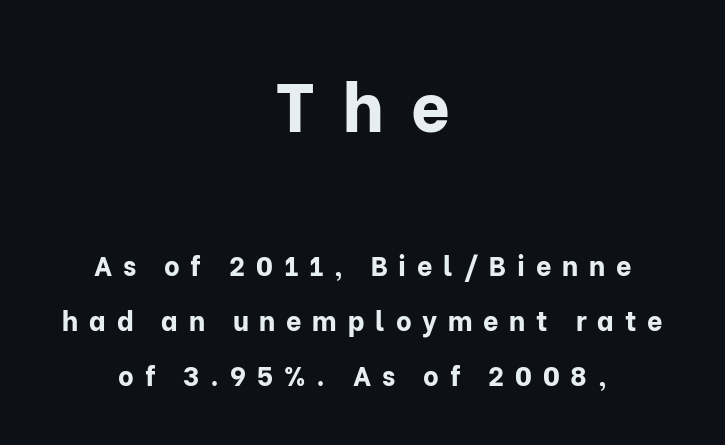
The image shows 68 px bold sans-serif type, upright; set centered, loose line spacing (2.04x), unusually wide letter spacing (+0.4 em), not underlined; the first (top) block is 2.52x larger; low stroke contrast and a medium x-height.
